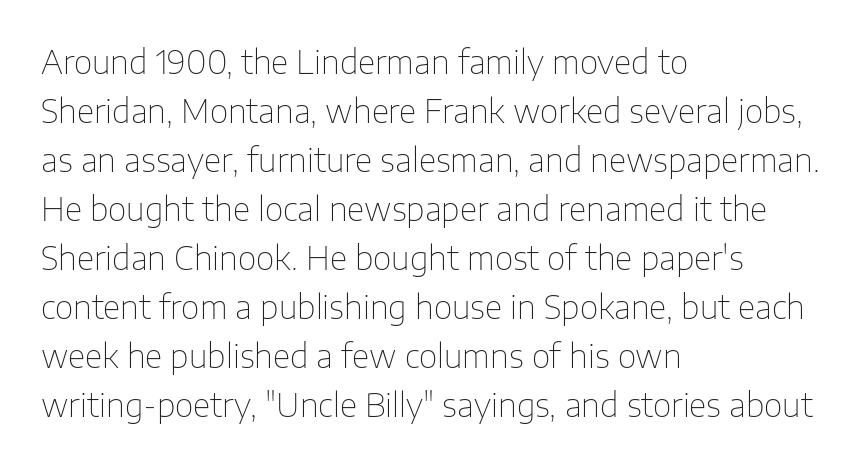
Nobody drew a line under any word here. The passage shown is typed in a proportional face where columns would drift. Honestly, the row spacing looks completely unremarkable. When letters stand straight like this, we call the style roman or upright. Nobody touched the tracking dial on this one. Nothing heavy about these letters — not bold at all.
